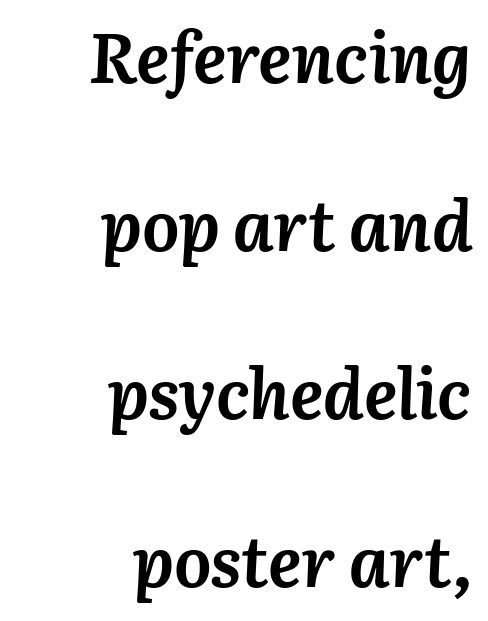
{"italic": "yes", "lean": "right", "slant_degrees": 3, "bold": "yes", "weight": "semibold", "width": "normal", "stroke_contrast": "medium", "x_height": "medium", "monospaced": "no", "underline": "no", "align": "right", "line_spacing": "loose", "line_spacing_ratio": 2.4, "letter_spacing": "normal", "letter_spacing_em": 0.0, "glyph_px": 70}
